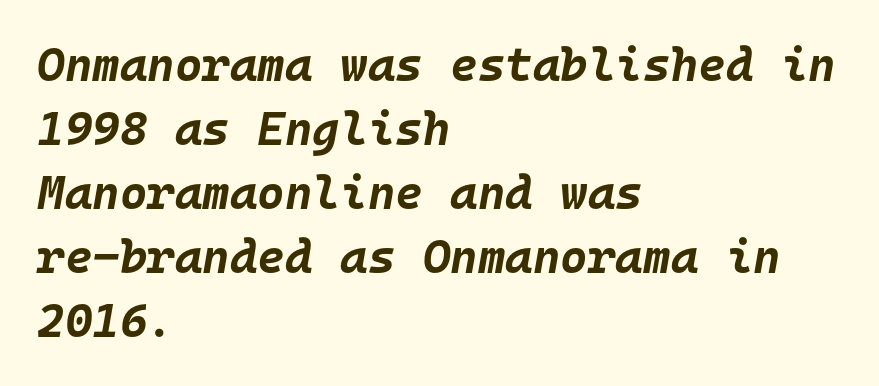
{"italic": "yes", "lean": "right", "slant_degrees": 10, "bold": "yes", "weight": "bold", "width": "normal", "stroke_contrast": "low", "x_height": "large", "monospaced": "yes", "underline": "no", "align": "left", "line_spacing": "normal", "line_spacing_ratio": 1.36, "letter_spacing": "normal", "letter_spacing_em": 0.0, "glyph_px": 47}
